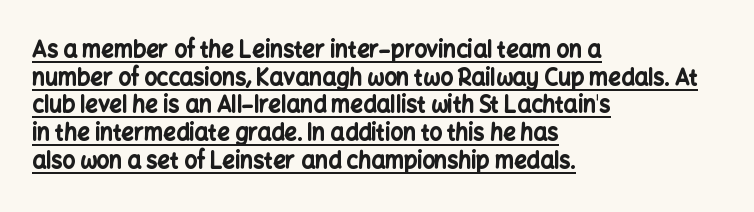
Caption: multi-line text, flush left, ragged right. A roman cut, with each character standing at attention. Glance below the letters and you will spot a drawn line. The face used here has the dense, thick strokes of a bold. Characters follow at the spacing the type designer built in.
